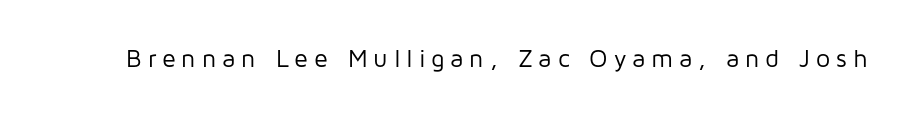
{"italic": "no", "bold": "no", "underline": "no", "letter_spacing": "wide", "letter_spacing_em": 0.23, "glyph_px": 25}
